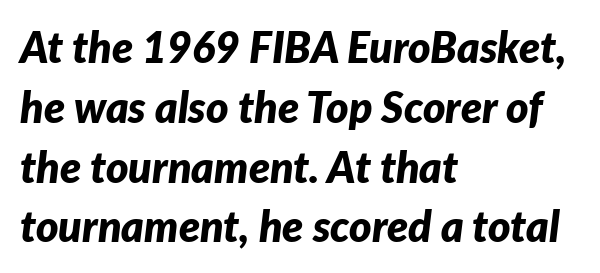
Q: Is the text bold? A: Yes.
Q: Is the text italic (slanted)? A: Yes, it leans right by about 7 degrees.
Q: Is the text underlined? A: No.
Q: How is the paragraph aligned? A: Left-aligned.
Q: Is the spacing between letters normal or unusually wide? A: Normal.
Q: Is the spacing between lines tight, normal or loose? A: Normal.
Q: Width (condensed, normal, or wide)? A: Normal.
Q: Stroke contrast? A: Low.
Q: x-height? A: Medium.
Q: Monospaced? A: No.
